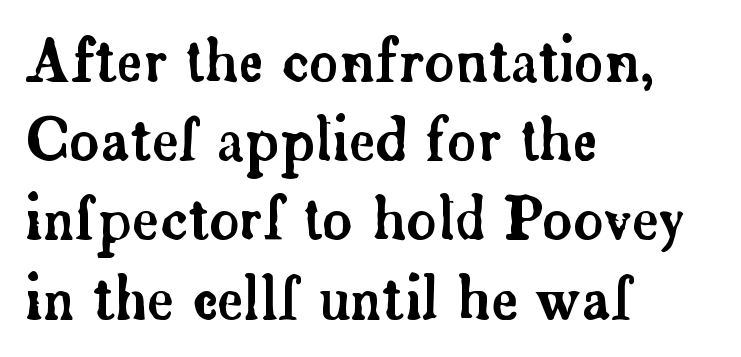
Q: Is the text italic (slanted)? A: No, it is upright.
Q: Is the typeface a serif or a sans-serif typeface? A: Serif.
Q: Is the text underlined? A: No.
Q: How is the paragraph aligned? A: Left-aligned.
Q: Is the spacing between letters normal or unusually wide? A: Normal.
Q: Is the spacing between lines tight, normal or loose? A: Normal.
Q: Width (condensed, normal, or wide)? A: Normal.
Q: Stroke contrast? A: Low.
Q: x-height? A: Small.
Q: Monospaced? A: No.
